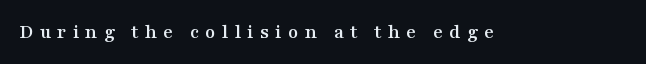
Q: Is the text italic (slanted)? A: No, it is upright.
Q: Is the text underlined? A: No.
Q: Is the spacing between letters normal or unusually wide? A: Unusually wide.
